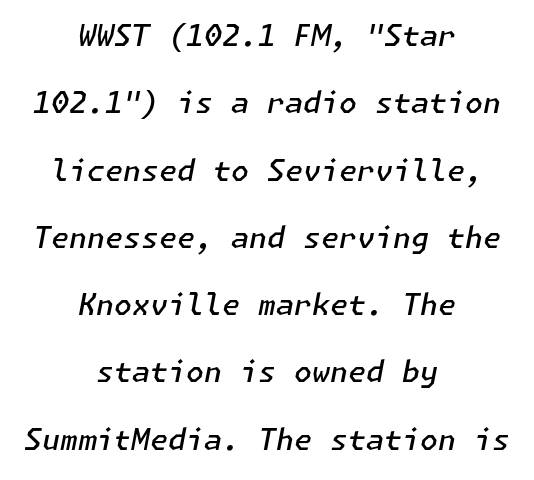
{"italic": "yes", "lean": "right", "slant_degrees": 11, "bold": "semi", "weight": "semibold", "width": "normal", "stroke_contrast": "low", "x_height": "medium", "underline": "no", "align": "center", "line_spacing": "loose", "line_spacing_ratio": 2.32, "letter_spacing": "normal", "letter_spacing_em": 0.0, "glyph_px": 29}
